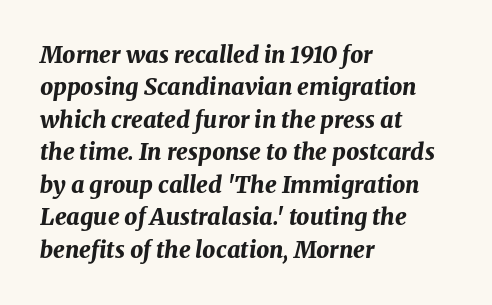
{"italic": "yes", "lean": "right", "slant_degrees": 8, "bold": "yes", "underline": "no", "align": "left", "line_spacing": "normal", "line_spacing_ratio": 1.41, "letter_spacing": "normal", "letter_spacing_em": 0.0, "glyph_px": 23}
